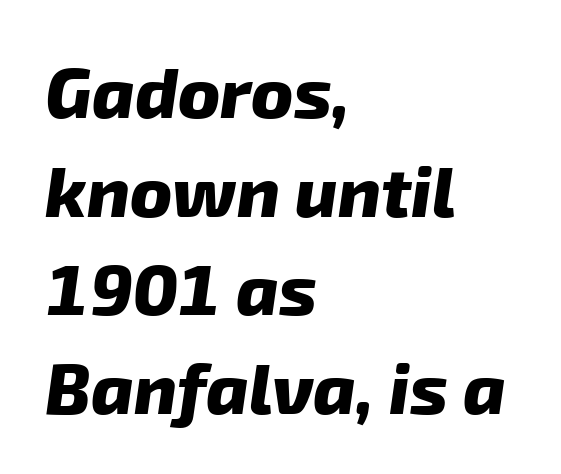
A classic flush-left, rag-right setting is used for this passage. Thick stems and heavy bowls — unmistakably bold. The designer left line spacing at the default. The baseline area is clear. The type is set solid horizontally, with unmodified tracking. The face used here is proportionally spaced, like ordinary book or web type.
